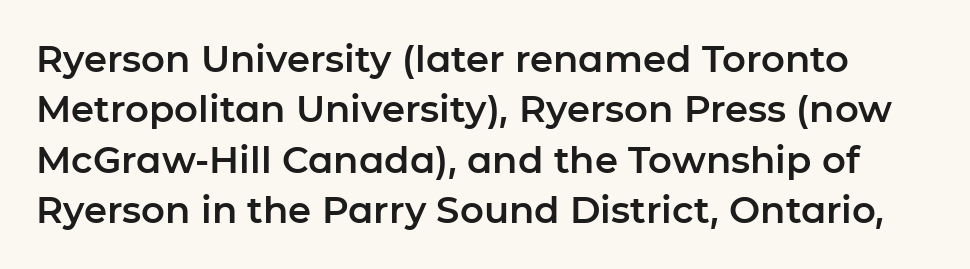
Q: Is the text italic (slanted)? A: No, it is upright.
Q: Is the typeface a serif or a sans-serif typeface? A: Sans-serif.
Q: Is the text underlined? A: No.
Q: Is the spacing between letters normal or unusually wide? A: Normal.
Q: Is the spacing between lines tight, normal or loose? A: Normal.
Q: Width (condensed, normal, or wide)? A: Normal.
Q: Stroke contrast? A: Low.
Q: x-height? A: Medium.
Q: Monospaced? A: No.
